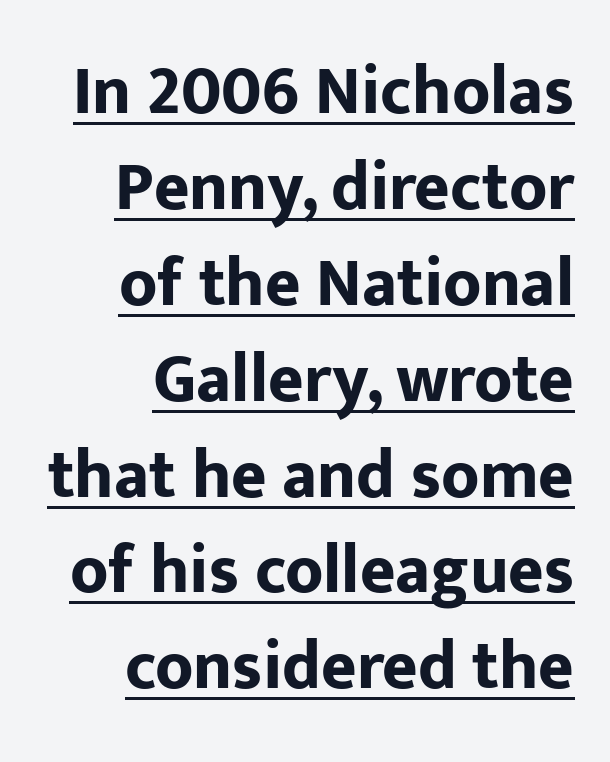
Normally led — the rows are evenly, conventionally spaced. Inter-character spacing is left at the font's built-in metrics. Caption: bold face, heavy strokes. Looks like regular typesetting: each glyph gets only the width it needs.
